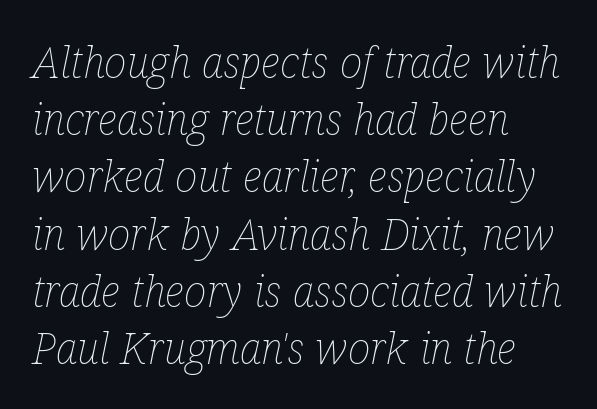
Q: Is the text bold? A: No.
Q: Is the text italic (slanted)? A: Yes, it leans right by about 12 degrees.
Q: Is the text underlined? A: No.
Q: How is the paragraph aligned? A: Left-aligned.
Q: Is the spacing between letters normal or unusually wide? A: Normal.
Q: Is the spacing between lines tight, normal or loose? A: Normal.
Q: Width (condensed, normal, or wide)? A: Condensed.
Q: Stroke contrast? A: Low.
Q: x-height? A: Medium.
Q: Monospaced? A: No.
